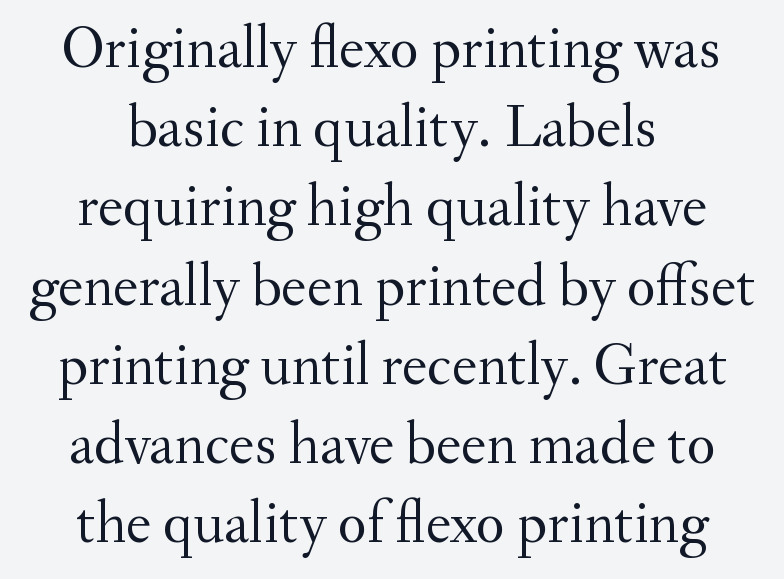
Q: Is the text bold? A: No.
Q: Is the text italic (slanted)? A: No, it is upright.
Q: Is the typeface a serif or a sans-serif typeface? A: Serif.
Q: Is the text underlined? A: No.
Q: How is the paragraph aligned? A: Centered.
Q: Is the spacing between letters normal or unusually wide? A: Normal.
Q: Is the spacing between lines tight, normal or loose? A: Normal.
Q: Width (condensed, normal, or wide)? A: Normal.
Q: Stroke contrast? A: Medium.
Q: x-height? A: Small.
Q: Monospaced? A: No.
